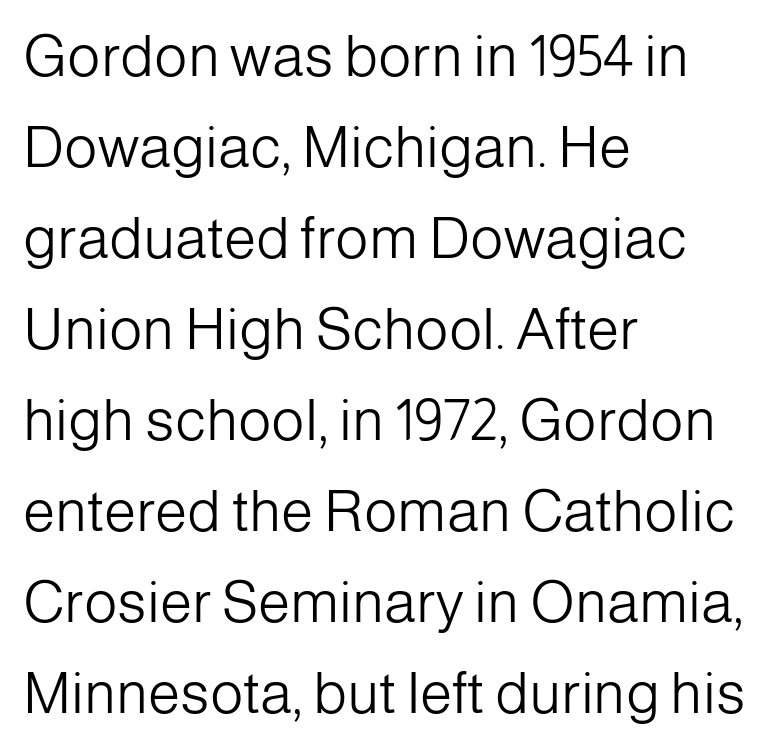
{"serif": "no", "italic": "no", "bold": "no", "weight": "light", "width": "normal", "stroke_contrast": "low", "x_height": "medium", "monospaced": "no", "underline": "no", "align": "left", "line_spacing": "normal", "line_spacing_ratio": 1.57, "letter_spacing": "normal", "letter_spacing_em": 0.0, "glyph_px": 58}
